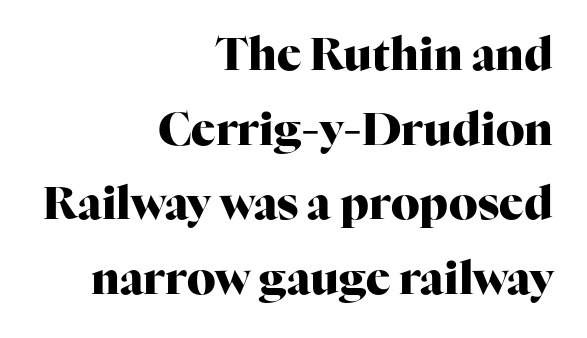
{"serif": "yes", "italic": "no", "bold": "yes", "weight": "heavy", "width": "normal", "stroke_contrast": "high", "x_height": "medium", "monospaced": "no", "underline": "no", "align": "right", "line_spacing": "normal", "line_spacing_ratio": 1.66, "letter_spacing": "normal", "letter_spacing_em": 0.0, "glyph_px": 45}
